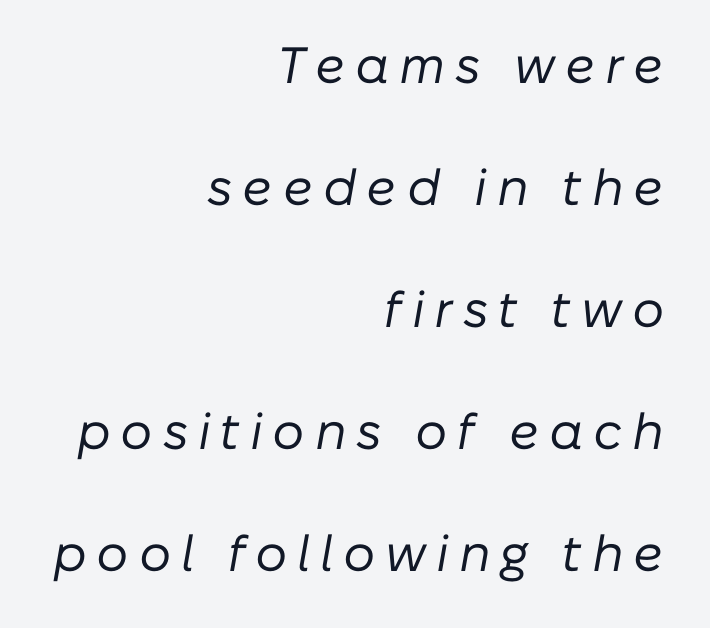
The image shows 51 px regular-weight type, italic (leaning right); set right-aligned, loose line spacing (2.39x), not underlined; low stroke contrast and a medium x-height.
